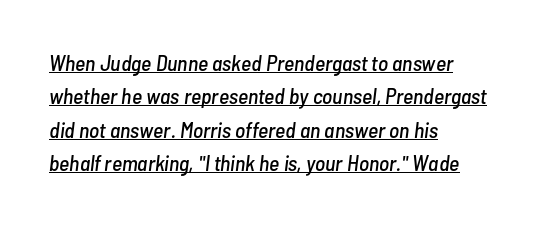
Standard letterfit; no display-style spreading of the glyphs. The space between consecutive lines is moderate. Line beginnings align vertically; line endings do not. The glyphs look as if they've been sheared to an angle. Underline: present.
